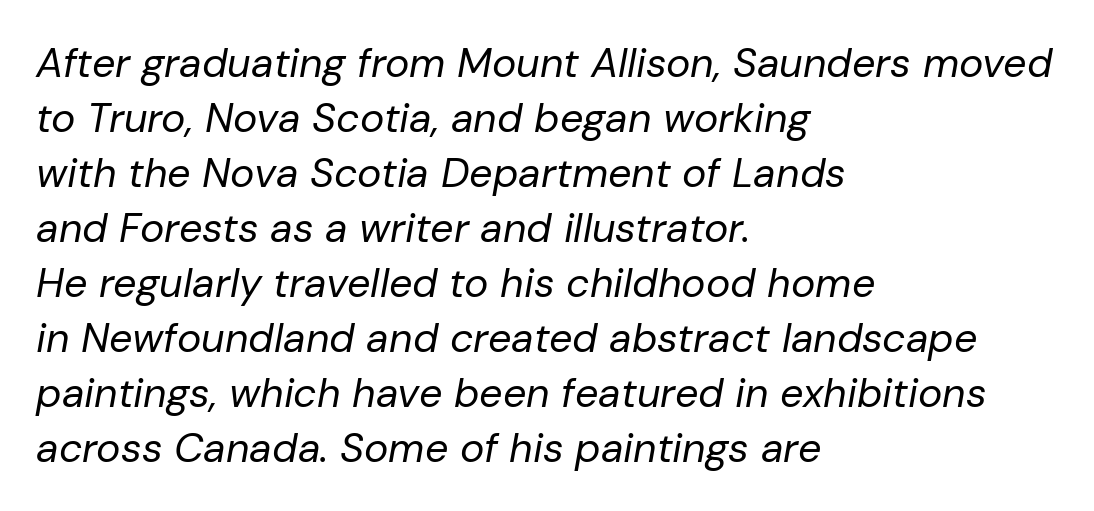
The image shows 41 px regular-weight type, italic (leaning right); set left-aligned, normal line spacing (1.34x), normal letter spacing, not underlined; low stroke contrast and a medium x-height.
